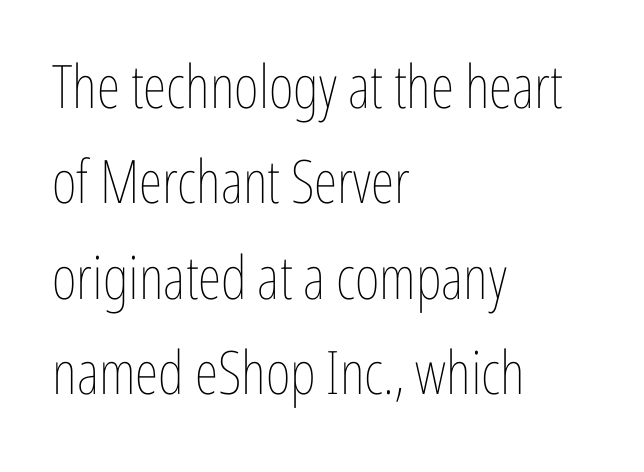
{"italic": "no", "bold": "no", "weight": "thin", "width": "condensed", "stroke_contrast": "low", "x_height": "medium", "monospaced": "no", "underline": "no", "align": "left", "line_spacing": "normal", "line_spacing_ratio": 1.59, "letter_spacing": "normal", "letter_spacing_em": 0.0, "glyph_px": 60}
